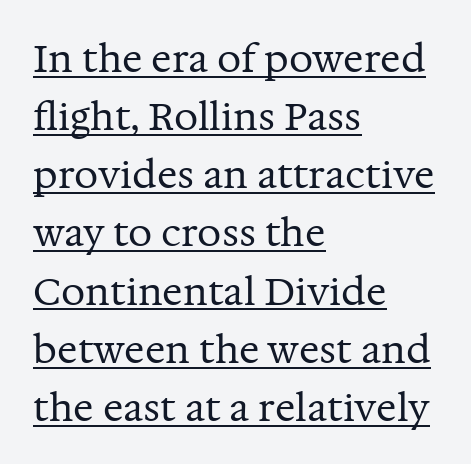
The image shows 38 px regular-weight serif type, upright; set left-aligned, normal line spacing (1.53x), normal letter spacing, underlined; medium stroke contrast and a medium x-height.
